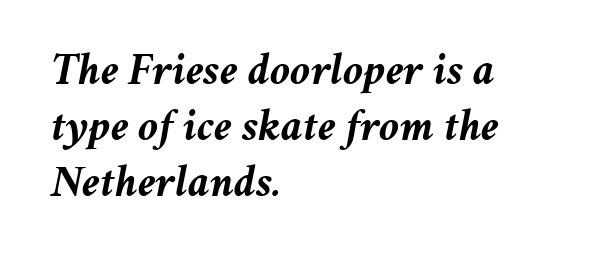
Bold? Absolutely — the strokes are thick and heavy. Every row of glyphs begins at an identical x-position on the left. You could not count columns in this text — the font is proportionally spaced. Would a proofreader flag this as italicized? Yes. The letters sit at their default tracking, neither squeezed nor spread.
